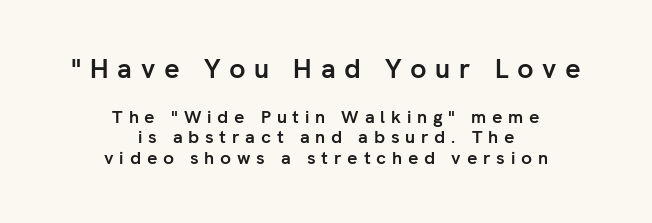
{"italic": "no", "bold": "yes", "underline": "no", "align": "center", "line_spacing": "tight", "line_spacing_ratio": 1.15, "letter_spacing": "wide", "letter_spacing_em": 0.32, "larger_block": "first", "size_ratio": 1.5, "glyph_px": 27}
